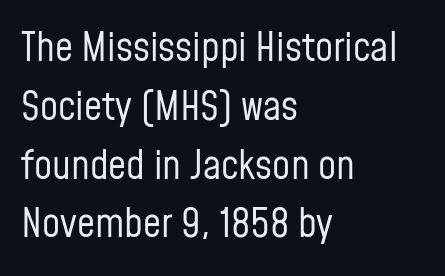
{"serif": "no", "italic": "no", "bold": "no", "weight": "regular", "width": "condensed", "stroke_contrast": "low", "x_height": "medium", "monospaced": "no", "underline": "no", "align": "left", "line_spacing": "normal", "line_spacing_ratio": 1.47, "letter_spacing": "normal", "letter_spacing_em": 0.0, "glyph_px": 40}
